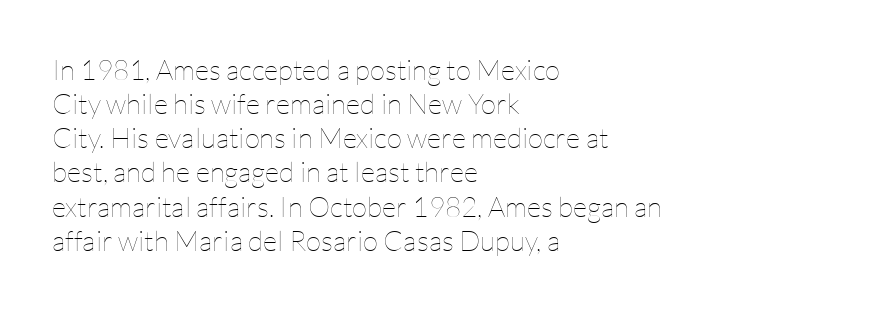
Q: Is the text bold? A: No.
Q: Is the text italic (slanted)? A: No, it is upright.
Q: Is the text underlined? A: No.
Q: How is the paragraph aligned? A: Left-aligned.
Q: Is the spacing between letters normal or unusually wide? A: Normal.
Q: Width (condensed, normal, or wide)? A: Normal.
Q: Stroke contrast? A: Low.
Q: x-height? A: Medium.
Q: Monospaced? A: No.
